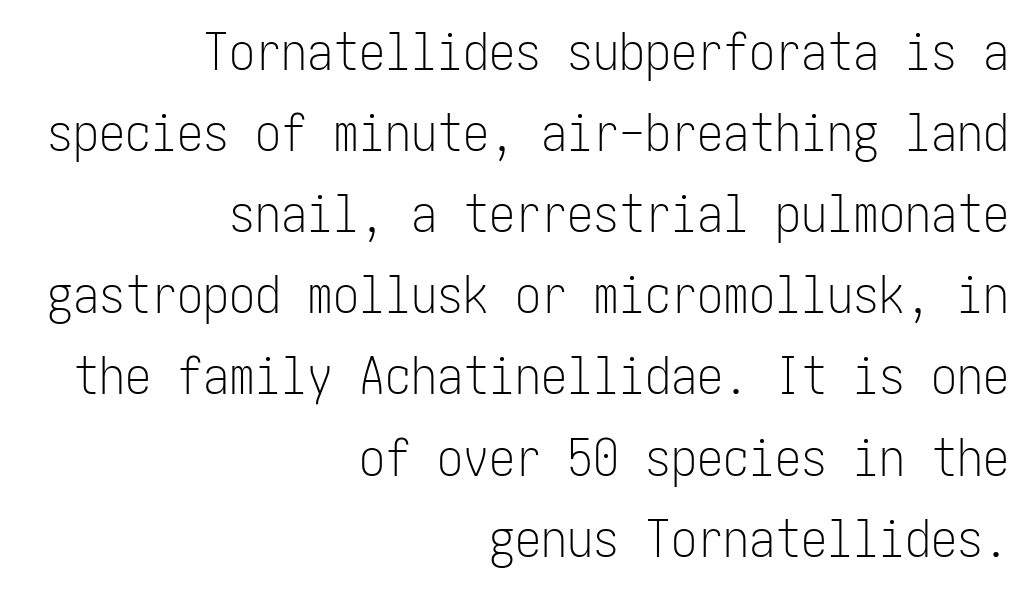
The image shows 52 px light, condensed sans-serif type, upright; set right-aligned, normal line spacing (1.56x), normal letter spacing, not underlined; low stroke contrast and a medium x-height.
